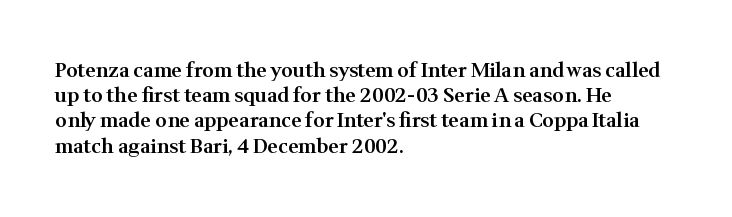
{"italic": "no", "bold": "semi", "underline": "no", "align": "left", "line_spacing": "normal", "line_spacing_ratio": 1.26, "letter_spacing": "normal", "letter_spacing_em": 0.0, "glyph_px": 20}
